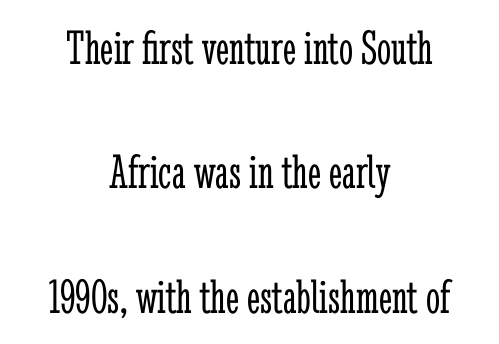
The lines in this sample share a center point and differ in where they start and stop. Each letter's strokes conclude with small projecting serifs. Bare-footed words on every line. Note the varied advance widths — an 'i' is clearly narrower than an 'm'. Nope, not italic — everything's standing straight.
